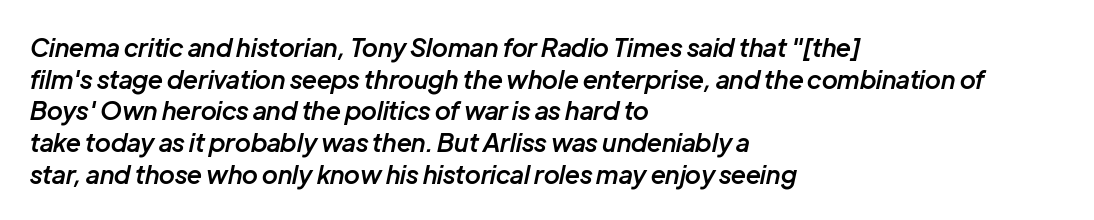
The image shows 25 px text type, italic (leaning right); set left-aligned, normal line spacing (1.27x), normal letter spacing, not underlined.
